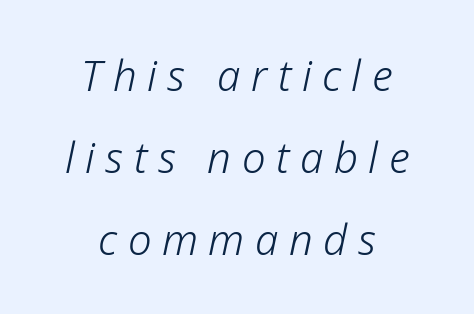
Do the characters align in a grid? No, the font is proportional. Inter-character spacing is expanded well beyond the font's built-in metrics. Underline: absent. The rendering positions every line midway between the sides. The letters are slanted; this is an italic face. Letters have the restrained weight of plain body copy at most.
